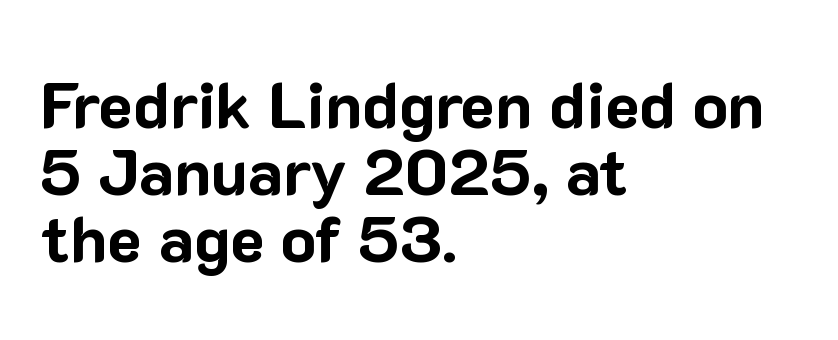
Q: Is the text bold? A: Yes.
Q: Is the text italic (slanted)? A: No, it is upright.
Q: Is the typeface a serif or a sans-serif typeface? A: Sans-serif.
Q: Is the text underlined? A: No.
Q: How is the paragraph aligned? A: Left-aligned.
Q: Is the spacing between letters normal or unusually wide? A: Normal.
Q: Is the spacing between lines tight, normal or loose? A: Tight.
Q: Width (condensed, normal, or wide)? A: Normal.
Q: Stroke contrast? A: Low.
Q: x-height? A: Medium.
Q: Monospaced? A: No.
